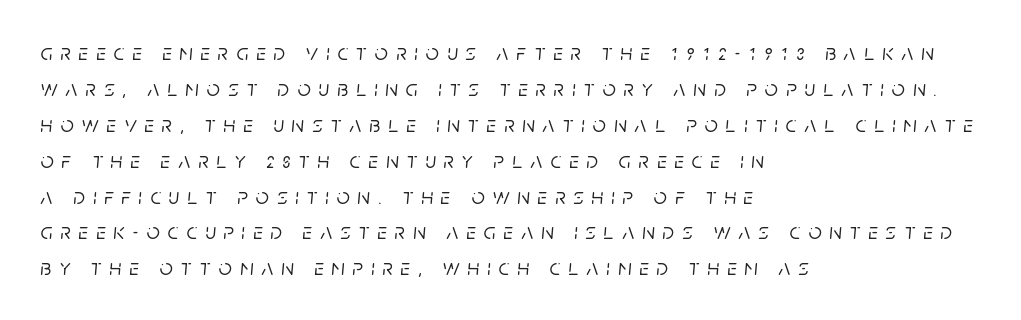
{"italic": "yes", "lean": "right", "slant_degrees": 5, "underline": "no", "align": "left", "line_spacing": "normal", "line_spacing_ratio": 1.56, "letter_spacing": "wide", "letter_spacing_em": 0.35, "glyph_px": 23}
